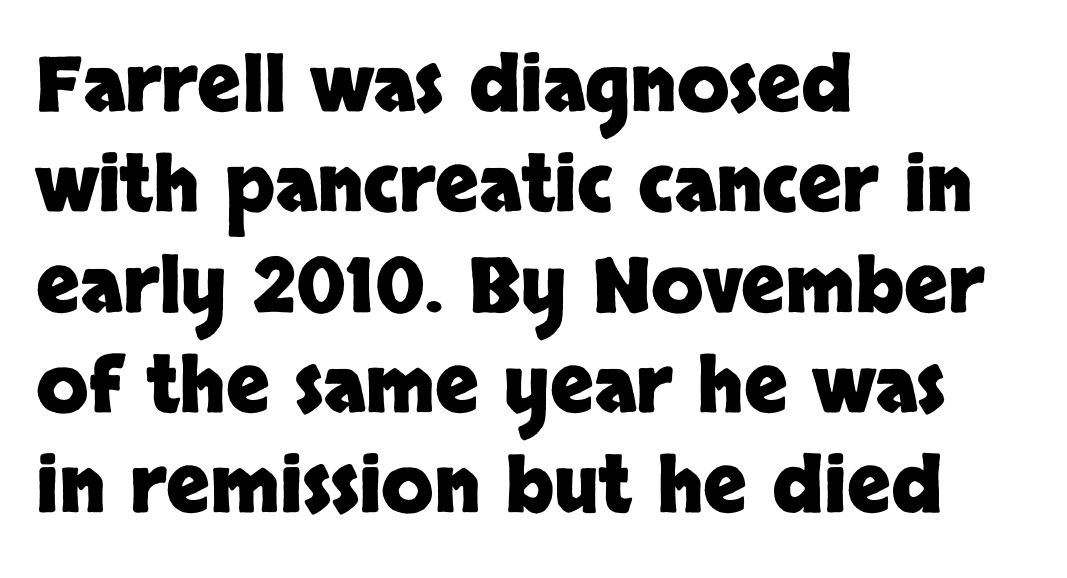
All the whitespace from short lines collects on the right. It's the straight-up-and-down kind of type. The glyphs are unaccompanied by any horizontal stroke below them. Proportional: the letters do not fall into vertical columns. Spacing between characters is what you'd get straight out of the box.
